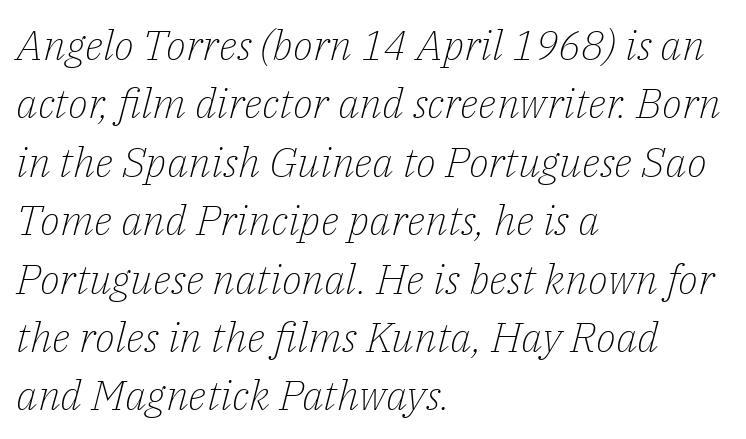
The baseline area is clear. You could not count columns in this text — the font is proportionally spaced. The setting favours the left margin, as ordinary paragraphs usually do. The characters are drawn with everyday or finer stroke widths. The passage shown has conventional tracking throughout. The characters display serif detailing at their extremities.
